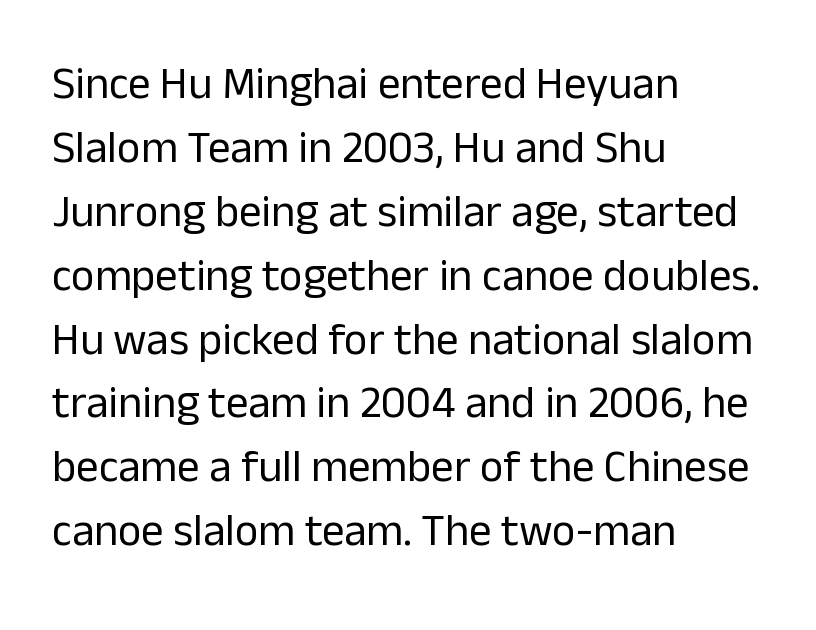
Default kerning and tracking; the words read as compact shapes. The type sits square on the baseline with zero lean. Spacing verdict: proportional, widths tailored to each character. Vertical spacing — default. The type family on display is of the sans-serif kind.
